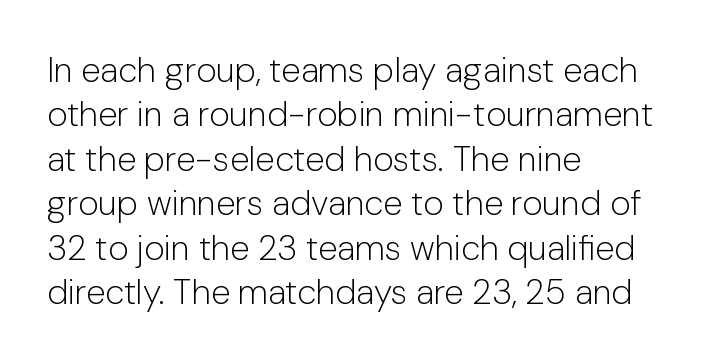
The area under the type is left untouched. Students, note that the glyphs here touch the page at normal intervals. Letterform terminals end flat and unadorned throughout the passage. Upright lettering throughout.
